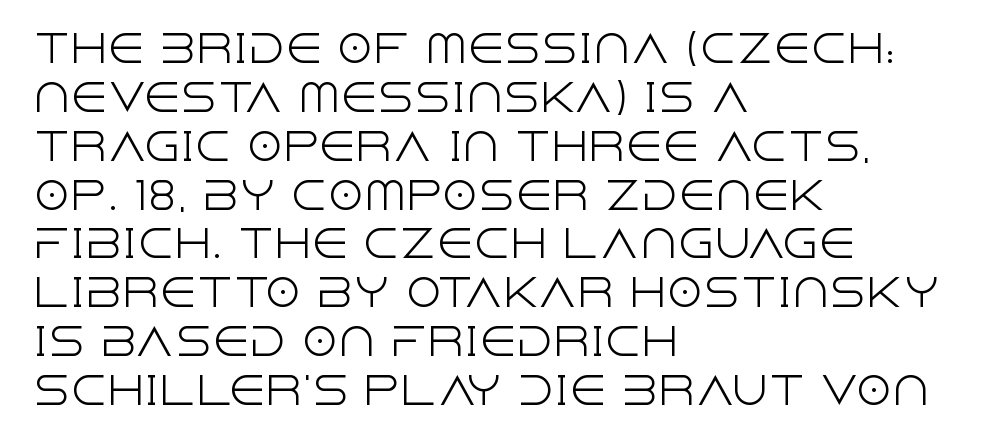
Characters follow at the spacing the type designer built in. Does the leading feel generous? No, just average. Compared with a typical body face, this is equally light or lighter still. Layout note: lines flush left. Designer's note — italics off, roman on. Nobody drew a line under any word here.
